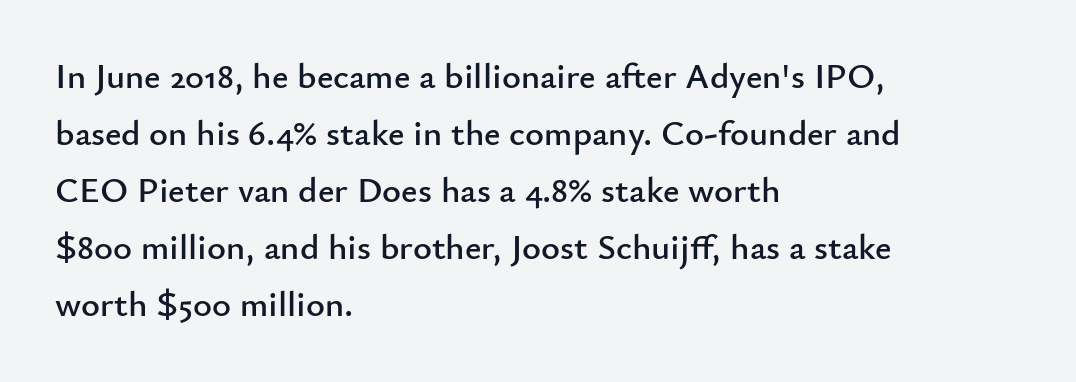
The image shows 36 px sans-serif type, upright; set left-aligned, normal line spacing (1.58x), normal letter spacing, not underlined; low stroke contrast and a small x-height.
